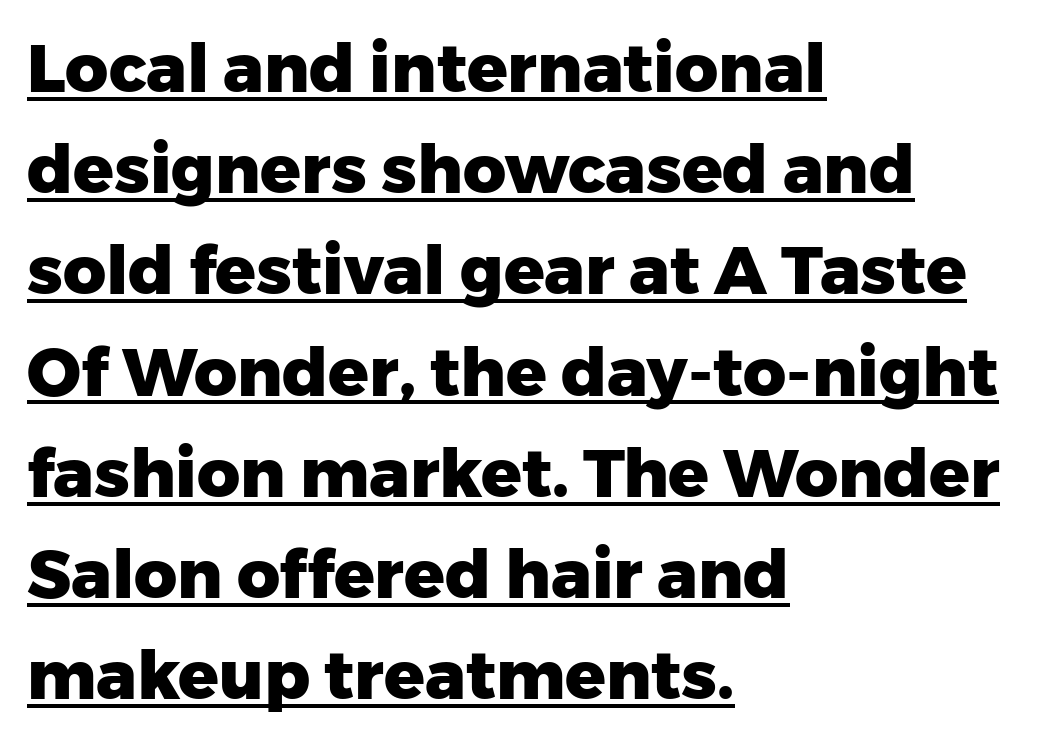
{"serif": "no", "italic": "no", "bold": "yes", "weight": "heavy", "width": "normal", "stroke_contrast": "low", "x_height": "medium", "monospaced": "no", "underline": "yes", "align": "left", "line_spacing": "normal", "line_spacing_ratio": 1.51, "letter_spacing": "normal", "letter_spacing_em": 0.0, "glyph_px": 67}
